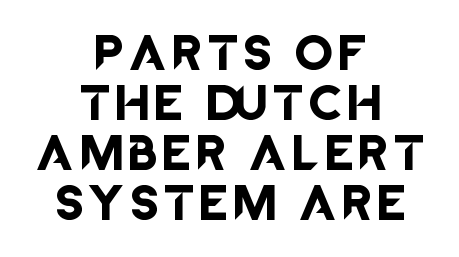
The horizontal fit of the characters is loose and conspicuously gappy. Look at the bottom of the vertical strokes: they stop flat, with no serifs. The space beneath each line is pristine and unruled. The passage is arranged like a title page — every line centered.
